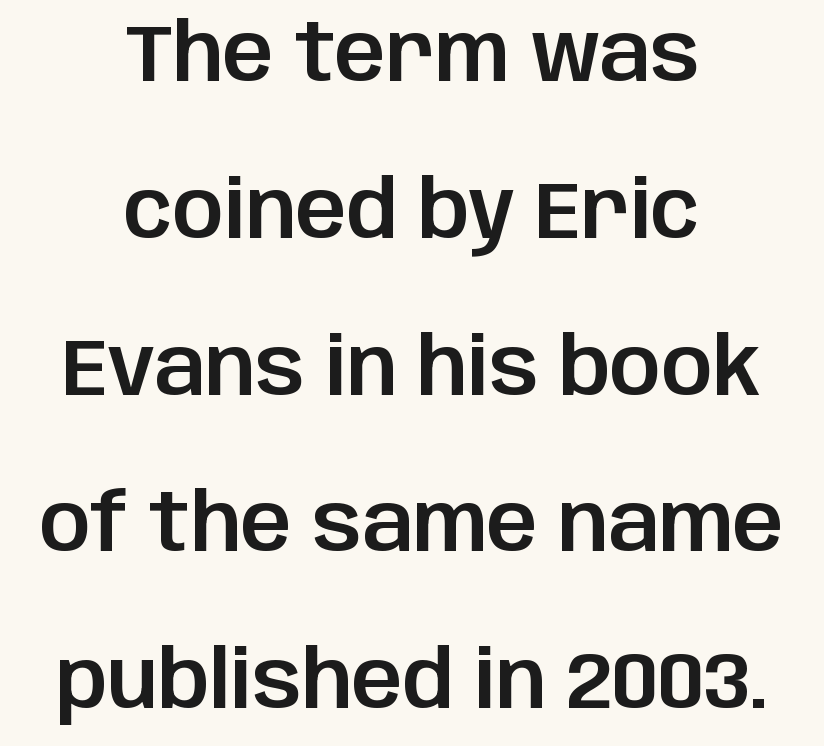
{"serif": "no", "italic": "no", "width": "normal", "stroke_contrast": "low", "x_height": "large", "monospaced": "no", "underline": "no", "align": "center", "line_spacing": "loose", "line_spacing_ratio": 1.96, "letter_spacing": "normal", "letter_spacing_em": 0.0, "glyph_px": 80}
